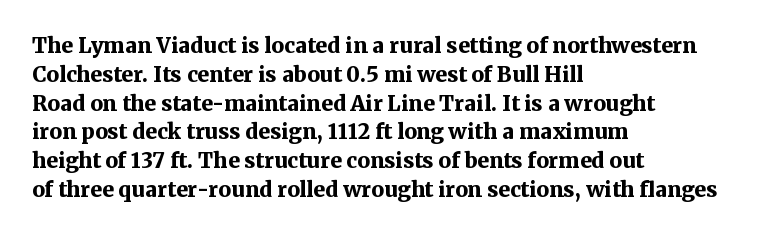
Leftover space on each line is placed entirely after the last word. The baseline area is clear. Tracking value appears to be zero — textbook default spacing. Is the type bold? Yes — the strokes are clearly thick and heavy.
